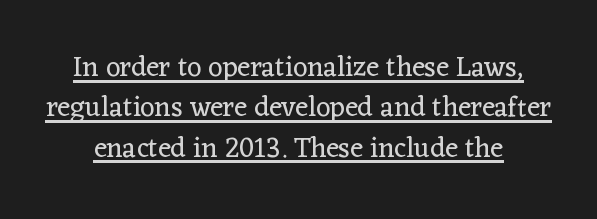
The face used here is seriffed, in the tradition of book romans. The face used here is rendered with its standard letterfit. This sample uses an upright cut, with every glyph sitting square on the baseline. The string is rendered with underlining switched on. Looks like regular typesetting: each glyph gets only the width it needs.
